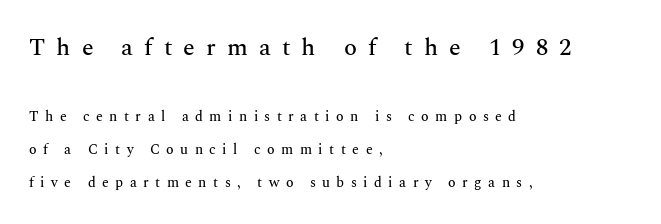
Posture: upright roman. One glance says open: line gaps are wider than usual. If you squint, the top block still reads clearly — it's the larger of the two. Descender tails drop into unmarked territory. The horizontal fit of the characters is loose and conspicuously gappy.
